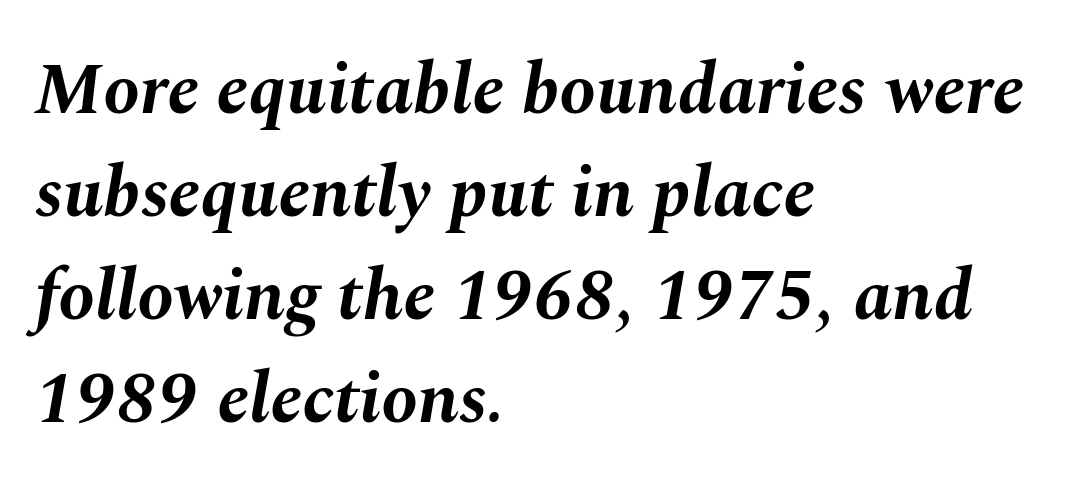
{"italic": "yes", "lean": "right", "slant_degrees": 10, "bold": "yes", "weight": "bold", "width": "normal", "stroke_contrast": "medium", "x_height": "medium", "monospaced": "no", "underline": "no", "align": "left", "line_spacing": "normal", "line_spacing_ratio": 1.41, "letter_spacing": "normal", "letter_spacing_em": 0.0, "glyph_px": 73}
